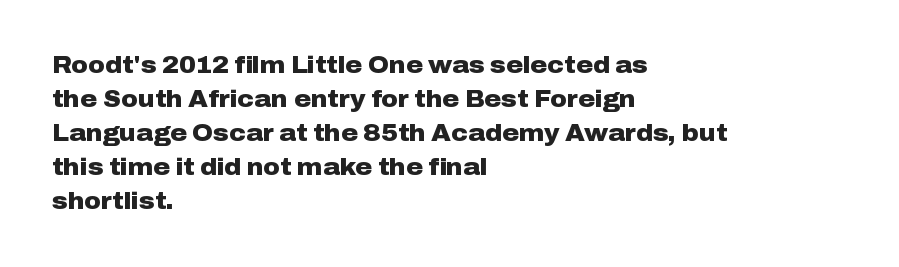
The image shows 23 px bold type, upright; set left-aligned, normal line spacing (1.48x), normal letter spacing, not underlined.
